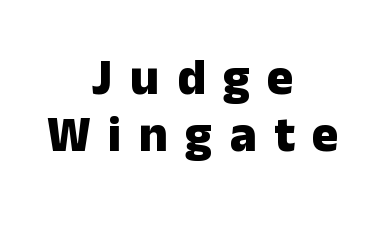
Loose tracking; the words dissolve into strings of separated letters. Nope, not italic — everything's standing straight. Is this a sans? Yes — the strokes have no serifs. Leading: reduced.
